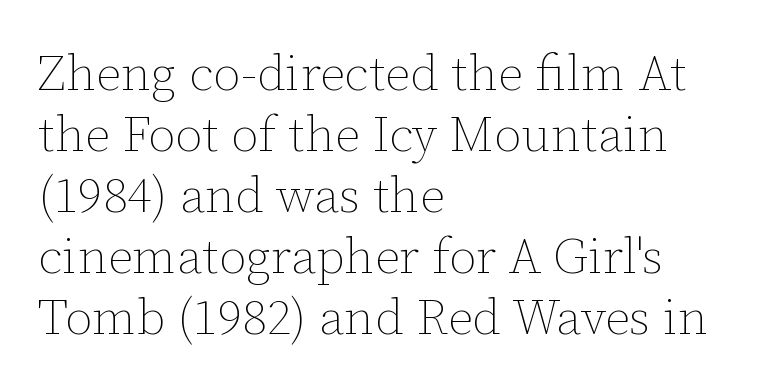
The image shows 50 px thin type, upright; set left-aligned, line spacing 1.22x, normal letter spacing, not underlined; low stroke contrast and a medium x-height.
